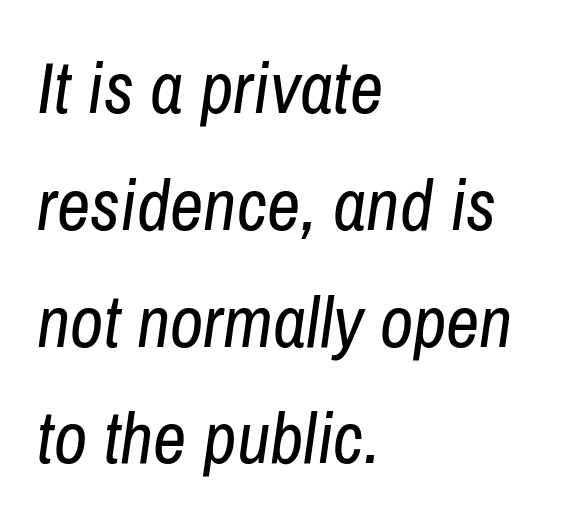
The image shows 73 px regular-weight, condensed type, italic (leaning right); set left-aligned, normal line spacing (1.6x), normal letter spacing, not underlined; low stroke contrast and a medium x-height.
